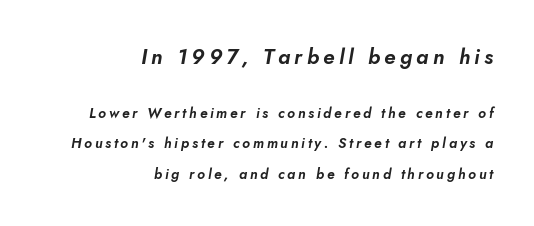
The image shows 21 px text type, italic (leaning right); set right-aligned, loose line spacing (2.16x), unusually wide letter spacing (+0.2 em), not underlined; the first (top) block is 1.5x larger.
